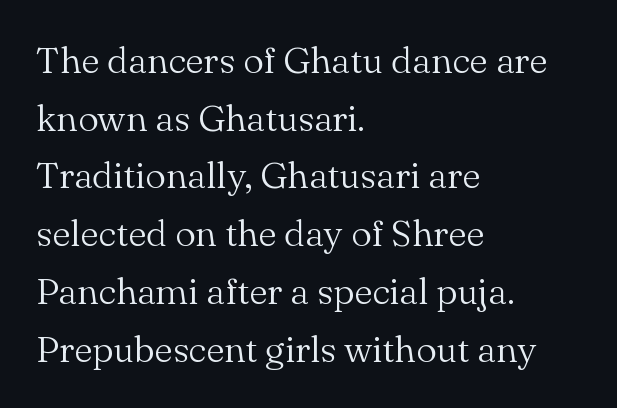
{"serif": "yes", "italic": "no", "bold": "no", "weight": "light", "width": "normal", "stroke_contrast": "medium", "x_height": "small", "monospaced": "no", "underline": "no", "align": "left", "line_spacing": "normal", "line_spacing_ratio": 1.56, "letter_spacing": "normal", "letter_spacing_em": 0.0, "glyph_px": 37}
